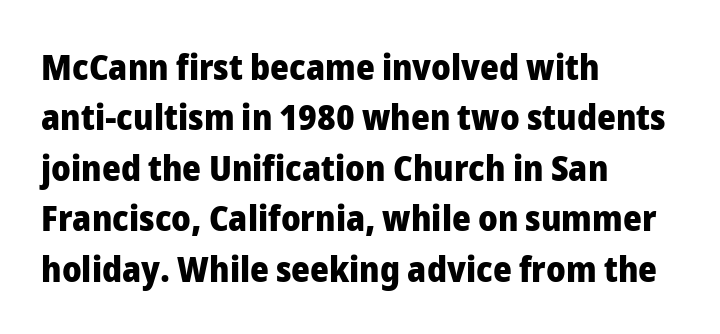
Q: Is the text bold? A: Yes.
Q: Is the text italic (slanted)? A: No, it is upright.
Q: Is the typeface a serif or a sans-serif typeface? A: Sans-serif.
Q: Is the text underlined? A: No.
Q: How is the paragraph aligned? A: Left-aligned.
Q: Is the spacing between letters normal or unusually wide? A: Normal.
Q: Is the spacing between lines tight, normal or loose? A: Normal.
Q: Width (condensed, normal, or wide)? A: Normal.
Q: Stroke contrast? A: Low.
Q: x-height? A: Medium.
Q: Monospaced? A: No.
